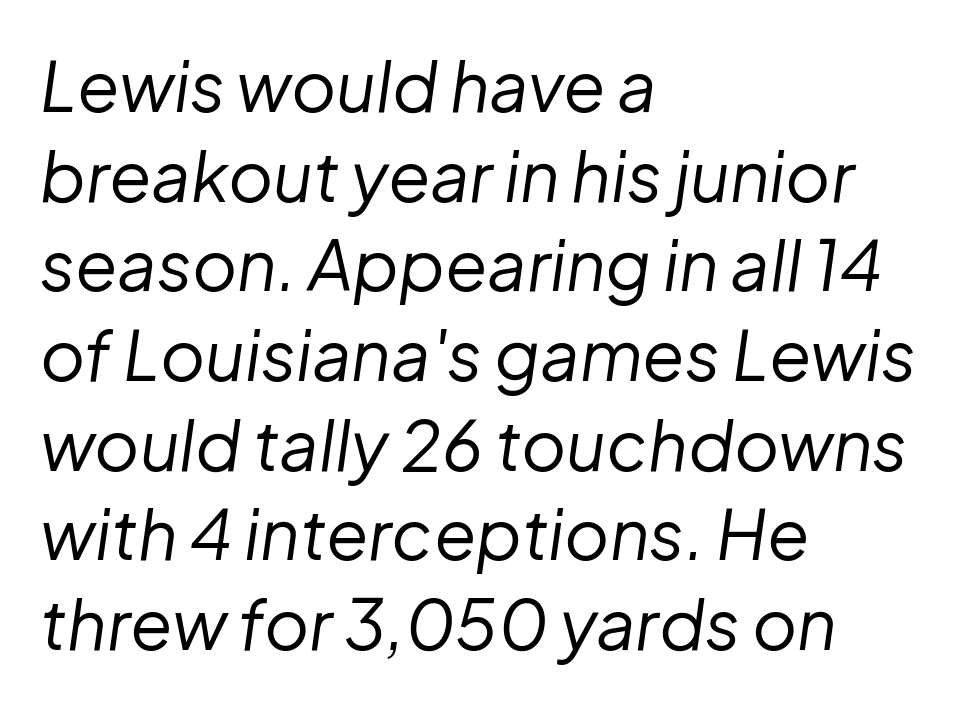
Q: Is the text bold? A: No.
Q: Is the text italic (slanted)? A: Yes, it leans right by about 8 degrees.
Q: Is the text underlined? A: No.
Q: How is the paragraph aligned? A: Left-aligned.
Q: Is the spacing between letters normal or unusually wide? A: Normal.
Q: Is the spacing between lines tight, normal or loose? A: Normal.
Q: Width (condensed, normal, or wide)? A: Normal.
Q: Stroke contrast? A: Low.
Q: x-height? A: Medium.
Q: Monospaced? A: No.
